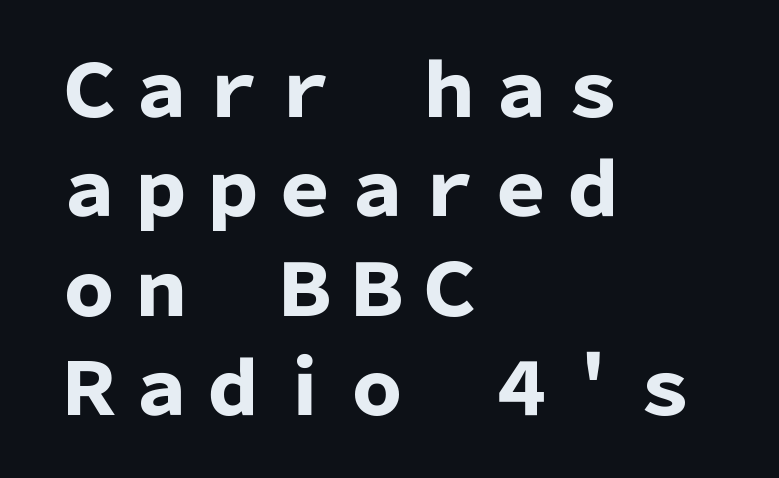
{"serif": "no", "italic": "no", "bold": "yes", "weight": "heavy", "width": "normal", "stroke_contrast": "low", "x_height": "medium", "monospaced": "no", "underline": "no", "align": "left", "line_spacing": "normal", "line_spacing_ratio": 1.38, "letter_spacing": "normal", "letter_spacing_em": 0.0, "glyph_px": 72}
